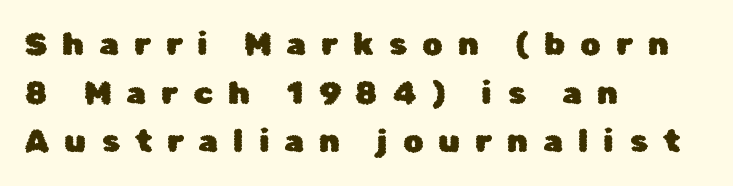
Q: Is the text italic (slanted)? A: No, it is upright.
Q: Is the typeface a serif or a sans-serif typeface? A: Sans-serif.
Q: Is the text underlined? A: No.
Q: How is the paragraph aligned? A: Left-aligned.
Q: Is the spacing between letters normal or unusually wide? A: Unusually wide.
Q: Is the spacing between lines tight, normal or loose? A: Normal.
Q: Width (condensed, normal, or wide)? A: Normal.
Q: Stroke contrast? A: Low.
Q: x-height? A: Medium.
Q: Monospaced? A: No.
